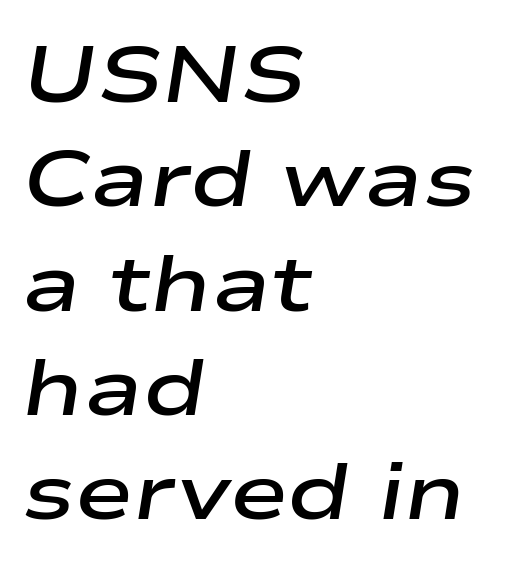
Yep, that's italic — everything's leaning. Honestly, the row spacing looks completely unremarkable. Typographic density is moderately raised because the face is semibold. Nobody touched the tracking dial on this one. Think of a printed novel: that variable character pitch is what you see here. Underline: absent.
